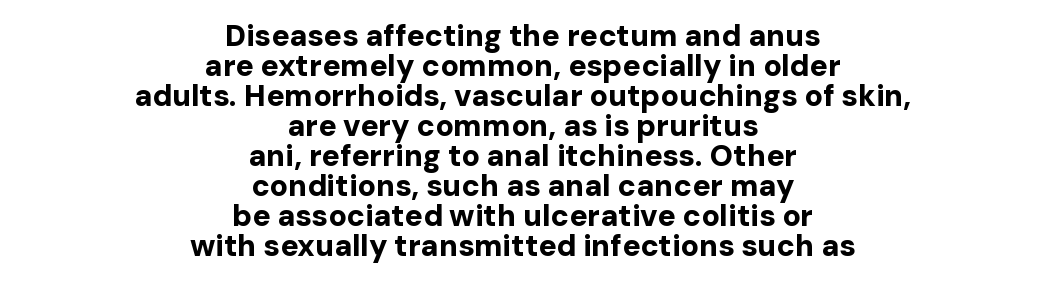
The image shows 30 px bold sans-serif type, upright; set centered, tight line spacing (1.0x), normal letter spacing, not underlined; low stroke contrast and a medium x-height.
